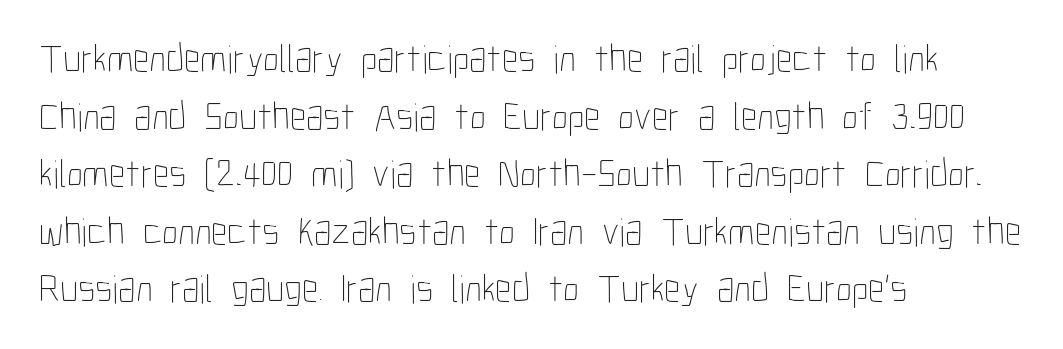
{"italic": "no", "bold": "no", "weight": "thin", "width": "condensed", "stroke_contrast": "low", "x_height": "medium", "monospaced": "no", "underline": "no", "align": "left", "line_spacing": "normal", "line_spacing_ratio": 1.44, "letter_spacing": "normal", "letter_spacing_em": 0.0, "glyph_px": 40}
